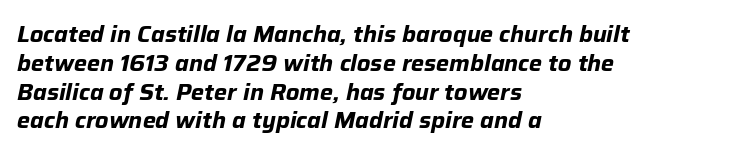
Look at the tracking — it's just the regular setting, nothing added. The gap between lines stays unmarked. These lines were composed using italics. Reading down the block, your eye returns to a fixed left position each line.
